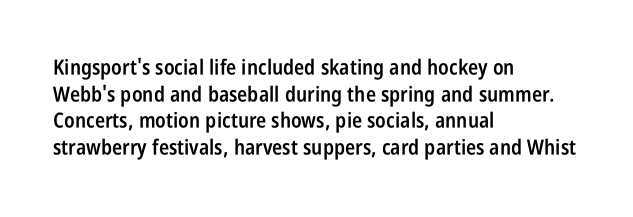
{"italic": "no", "bold": "semi", "underline": "no", "align": "left", "line_spacing": "normal", "line_spacing_ratio": 1.27, "letter_spacing": "normal", "letter_spacing_em": 0.0, "glyph_px": 21}
